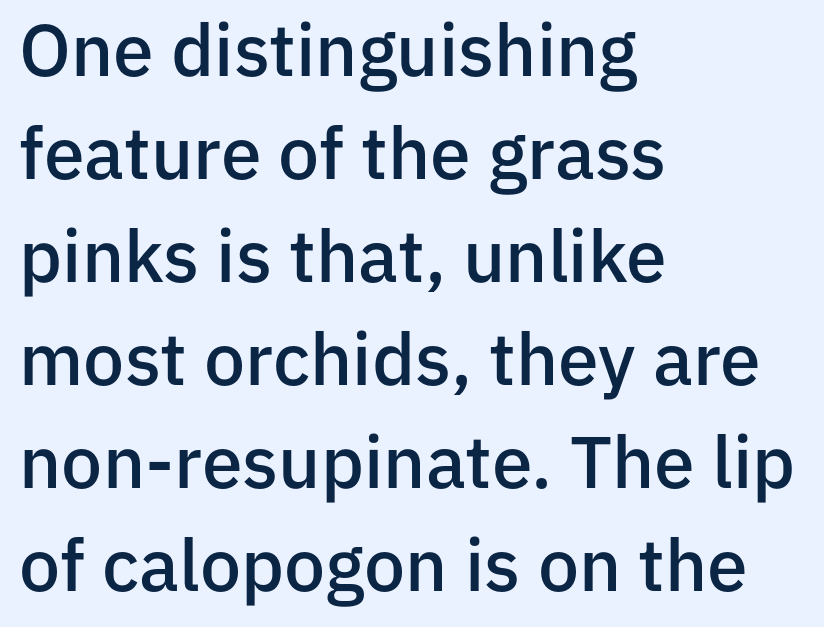
Character widths vary here, with narrow letters taking less room than wide ones. The rendering uses a moderate line-height, typical for paragraphs. The area under the type is left untouched. The type sits square on the baseline with zero lean. Note: no serifs on the glyphs. Firm but not heavy-handed strokes: this text is semibold.
